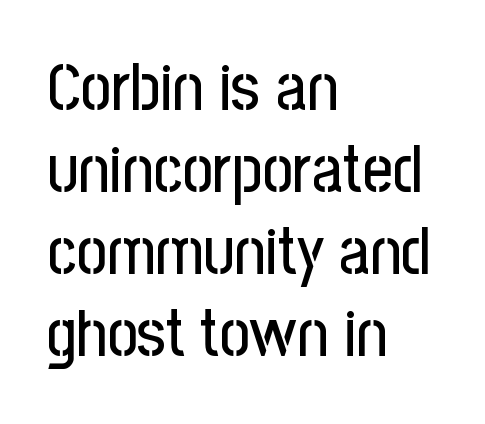
The image shows 66 px condensed sans-serif type, upright; set left-aligned, line spacing 1.24x, normal letter spacing, not underlined; low stroke contrast and a medium x-height.
